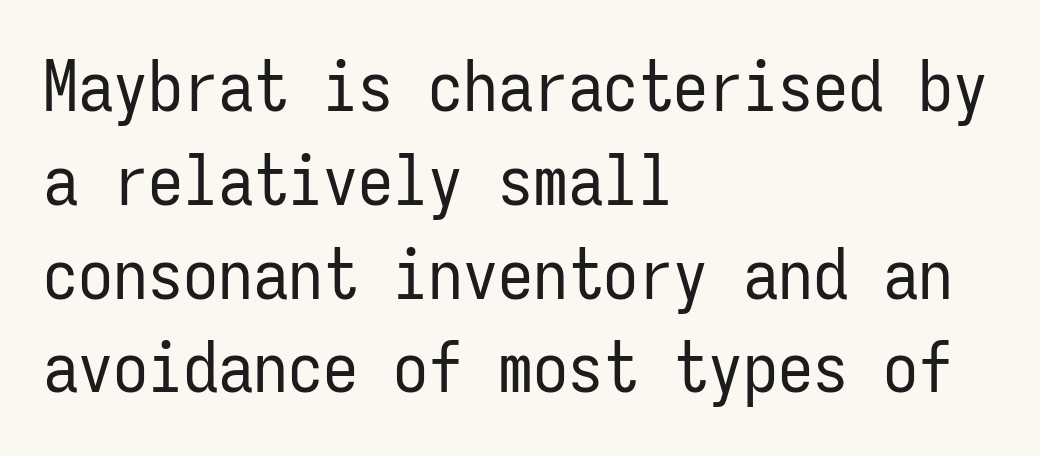
{"serif": "no", "italic": "no", "bold": "no", "weight": "regular", "width": "condensed", "stroke_contrast": "low", "x_height": "medium", "monospaced": "yes", "underline": "no", "align": "left", "line_spacing": "normal", "line_spacing_ratio": 1.34, "letter_spacing": "normal", "letter_spacing_em": 0.0, "glyph_px": 70}
